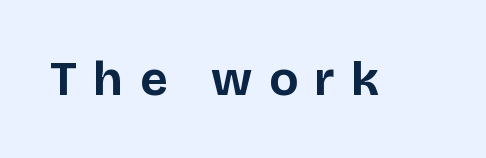
{"serif": "no", "italic": "no", "bold": "yes", "weight": "bold", "width": "normal", "stroke_contrast": "low", "x_height": "large", "monospaced": "no", "underline": "no", "letter_spacing": "wide", "letter_spacing_em": 0.34, "glyph_px": 48}
